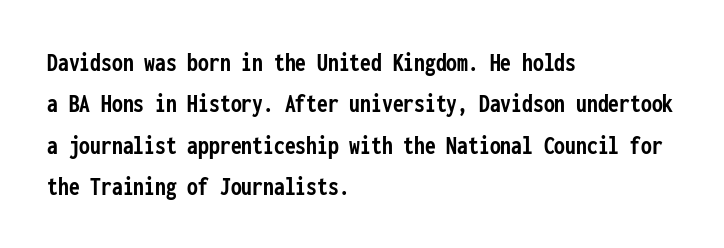
{"italic": "no", "bold": "yes", "underline": "no", "align": "left", "line_spacing": "normal", "line_spacing_ratio": 1.53, "letter_spacing": "normal", "letter_spacing_em": 0.0, "glyph_px": 27}
